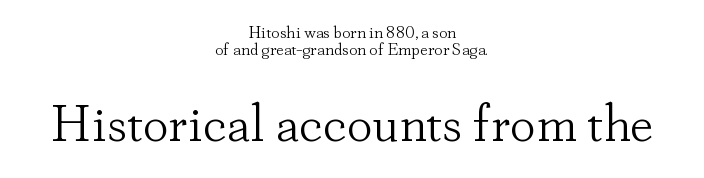
{"serif": "yes", "italic": "no", "bold": "no", "weight": "light", "width": "normal", "stroke_contrast": "low", "x_height": "small", "monospaced": "no", "underline": "no", "align": "center", "line_spacing": "tight", "line_spacing_ratio": 1.01, "letter_spacing": "normal", "letter_spacing_em": 0.0, "larger_block": "second", "size_ratio": 3.06, "glyph_px": 52}
